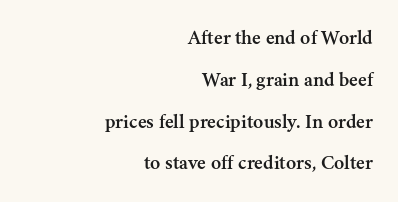
Q: Is the text italic (slanted)? A: No, it is upright.
Q: Is the text underlined? A: No.
Q: How is the paragraph aligned? A: Right-aligned.
Q: Is the spacing between letters normal or unusually wide? A: Normal.
Q: Is the spacing between lines tight, normal or loose? A: Loose.
